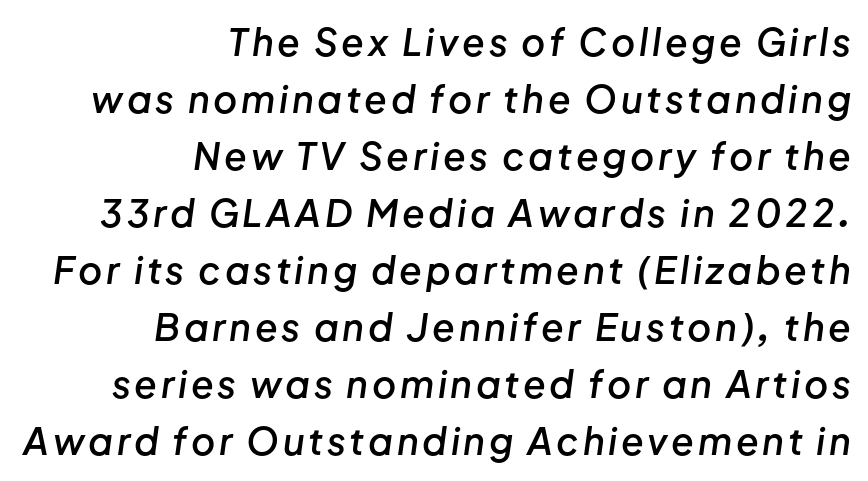
Nobody drew a line under any word here. As a designer I'd log this as weight 600, semibold. Emphasis-style slanted type is in use. The letters advance in unequal steps, a hallmark of proportional type.
